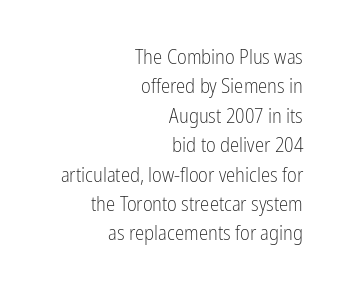
The string is rendered with underlining switched off. Tracking here is standard; glyphs follow each other at the usual distance. Upright lettering throughout. Visually the block forms a straight wall on the right and a jagged coastline on the left. Stems and bowls with no extra thickness — not bold.
